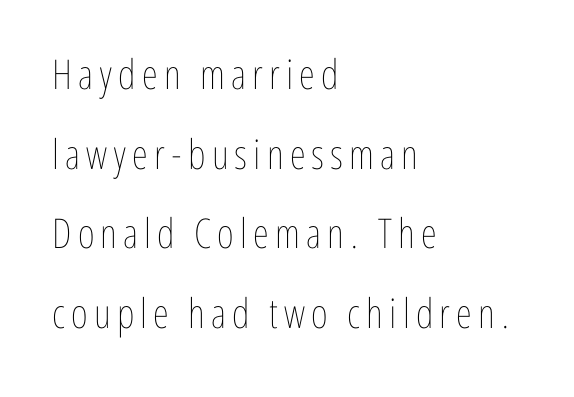
Q: Is the text bold? A: No.
Q: Is the text italic (slanted)? A: No, it is upright.
Q: Is the text underlined? A: No.
Q: How is the paragraph aligned? A: Left-aligned.
Q: Is the spacing between lines tight, normal or loose? A: Loose.
Q: Width (condensed, normal, or wide)? A: Condensed.
Q: Stroke contrast? A: Low.
Q: x-height? A: Medium.
Q: Monospaced? A: No.
